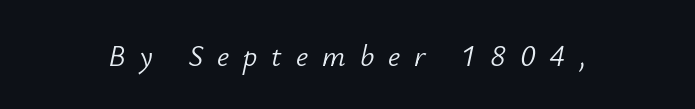
Beneath every word, the page is bare. Compared with typical body copy, the letter spacing here is much looser. Character widths vary here, with narrow letters taking less room than wide ones. A light-to-regular cut is what we see here.
